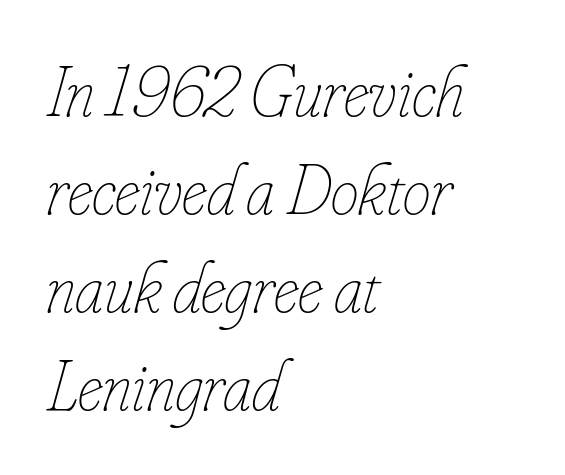
The image shows 71 px thin, condensed type, italic (leaning right); set left-aligned, normal line spacing (1.38x), normal letter spacing, not underlined; low stroke contrast and a small x-height.
